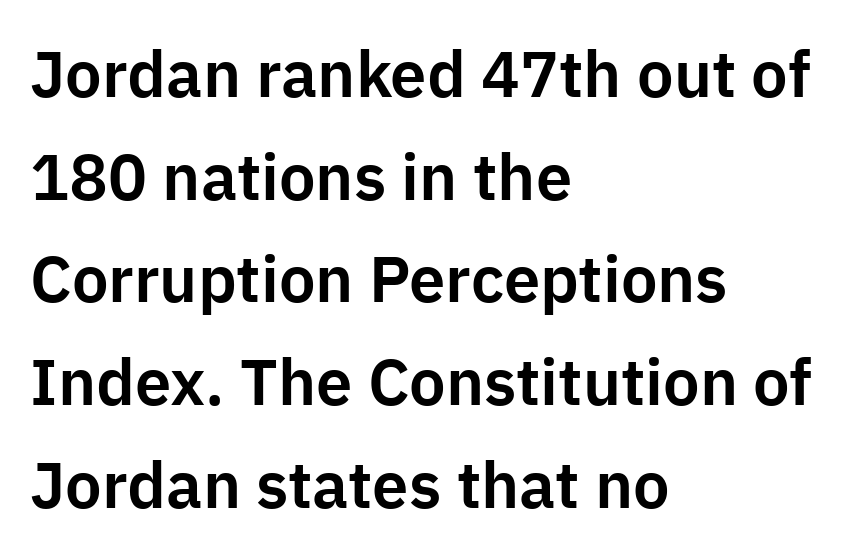
Is the letter spacing exaggerated? No — it looks like the ordinary default. This sample is left-justified, so line endings fall wherever the words run out. Has an underline been added? It has not. Looks like regular typesetting: each glyph gets only the width it needs. Posture: vertical. Vertically, the passage feels balanced, rows spaced as you'd expect.
